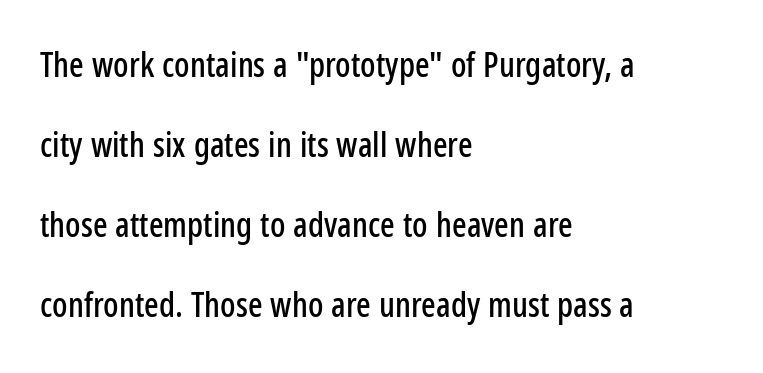
The image shows 34 px condensed sans-serif type, upright; set left-aligned, loose line spacing (2.35x), normal letter spacing, not underlined; low stroke contrast and a medium x-height.
